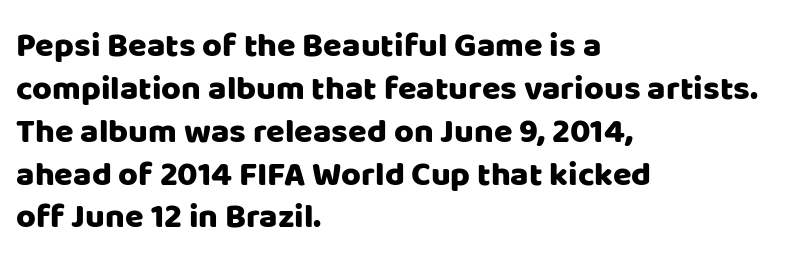
The image shows 34 px sans-serif type, upright; set left-aligned, normal line spacing (1.26x), normal letter spacing, not underlined; low stroke contrast and a large x-height.
